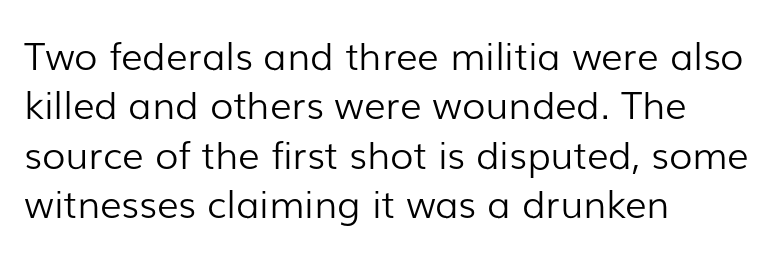
The image shows 38 px light sans-serif type, upright; set left-aligned, normal line spacing (1.3x), normal letter spacing, not underlined; low stroke contrast and a medium x-height.
